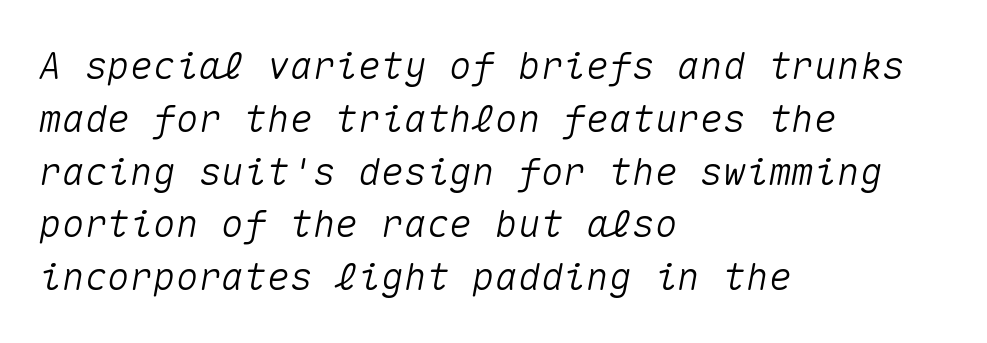
Q: Is the text italic (slanted)? A: Yes, it leans right by about 10 degrees.
Q: Is the text underlined? A: No.
Q: How is the paragraph aligned? A: Left-aligned.
Q: Is the spacing between letters normal or unusually wide? A: Normal.
Q: Is the spacing between lines tight, normal or loose? A: Normal.
Q: Width (condensed, normal, or wide)? A: Normal.
Q: Stroke contrast? A: Medium.
Q: x-height? A: Medium.
Q: Monospaced? A: Yes.
